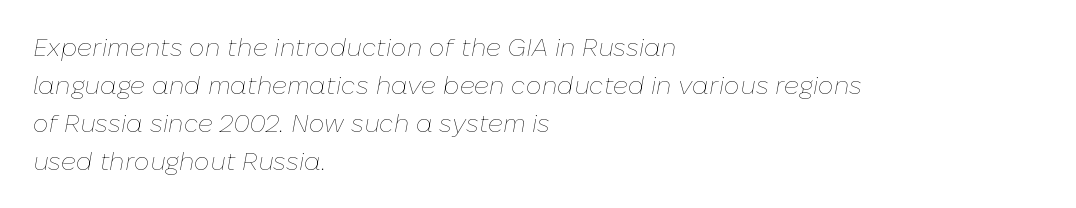
{"italic": "yes", "lean": "right", "slant_degrees": 10, "bold": "no", "underline": "no", "align": "left", "line_spacing": "normal", "line_spacing_ratio": 1.52, "letter_spacing": "normal", "letter_spacing_em": 0.0, "glyph_px": 25}
